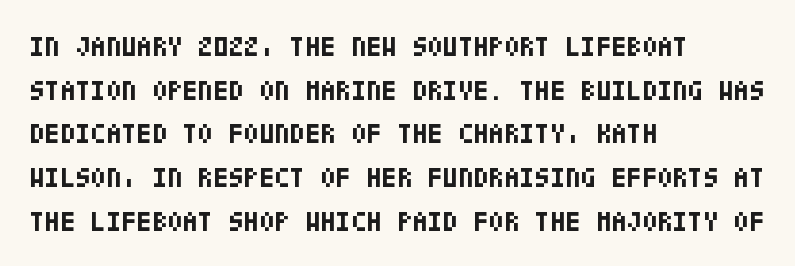
Q: Is the text bold? A: Yes.
Q: Is the text italic (slanted)? A: No, it is upright.
Q: Is the typeface a serif or a sans-serif typeface? A: Sans-serif.
Q: Is the text underlined? A: No.
Q: How is the paragraph aligned? A: Left-aligned.
Q: Is the spacing between letters normal or unusually wide? A: Normal.
Q: Is the spacing between lines tight, normal or loose? A: Normal.
Q: Width (condensed, normal, or wide)? A: Condensed.
Q: Stroke contrast? A: Low.
Q: x-height? A: Large.
